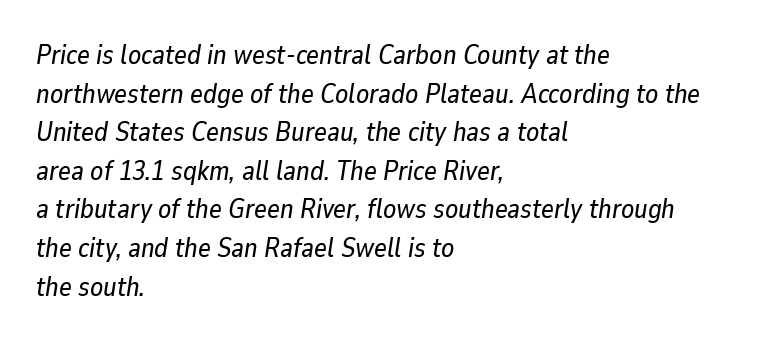
The gap between lines stays unmarked. This block has exactly the height ordinary leading produces. Horizontal alignment here is leftward, the default for most running prose. Here the glyphs are tracked normally, forming tight word shapes. Compared with ordinary roman type, these characters are visibly tilted.
